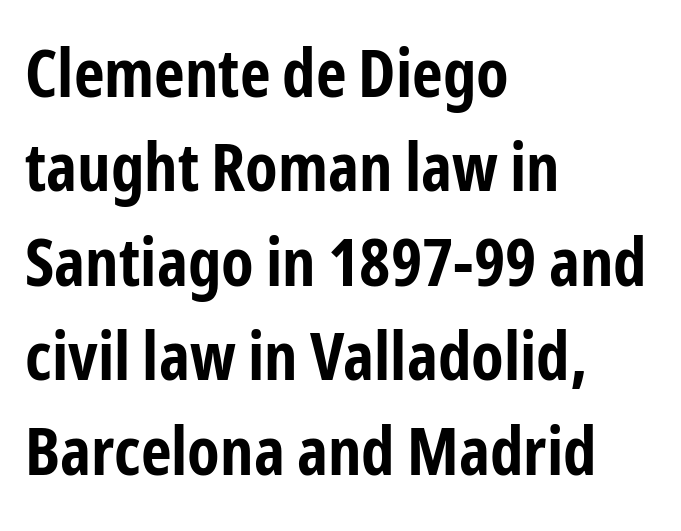
{"serif": "no", "italic": "no", "bold": "yes", "weight": "bold", "width": "condensed", "stroke_contrast": "low", "x_height": "medium", "monospaced": "no", "underline": "no", "align": "left", "line_spacing": "normal", "line_spacing_ratio": 1.41, "letter_spacing": "normal", "letter_spacing_em": 0.0, "glyph_px": 67}
